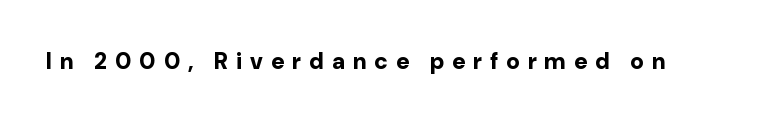
The image shows 23 px bold type, upright; set unusually wide letter spacing (+0.35 em), not underlined.
